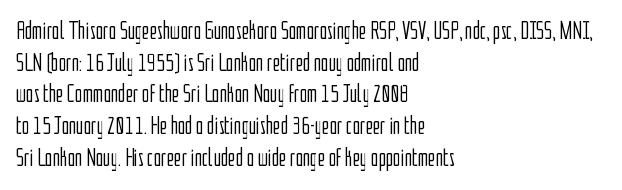
The characters are drawn with everyday or finer stroke widths. The string is rendered with underlining switched off. Leading matches the norm, producing a regular column. This sample uses plain, unmodified letter spacing.
